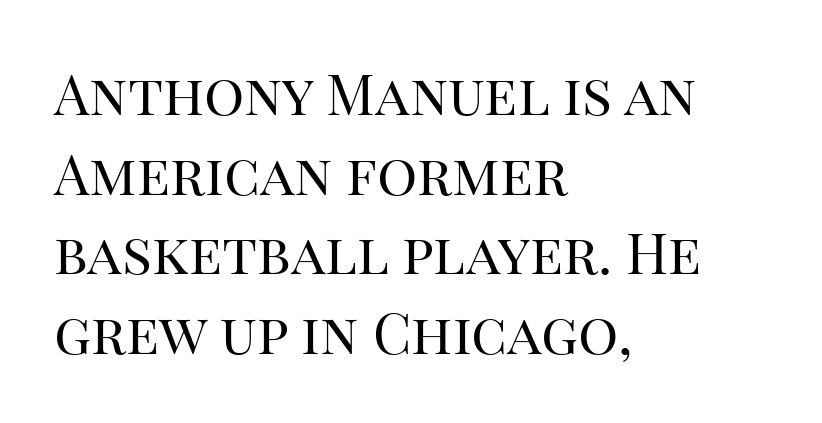
{"serif": "yes", "italic": "no", "bold": "no", "weight": "regular", "width": "normal", "stroke_contrast": "high", "x_height": "large", "monospaced": "no", "underline": "no", "align": "left", "line_spacing": "normal", "line_spacing_ratio": 1.42, "letter_spacing": "normal", "letter_spacing_em": 0.0, "glyph_px": 56}
